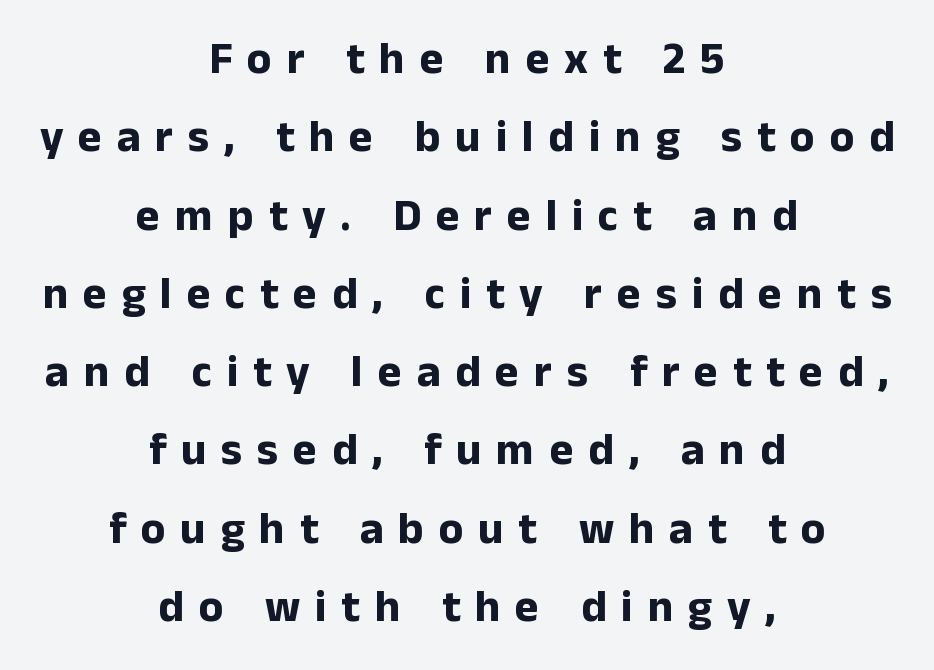
Q: Is the text bold? A: Yes.
Q: Is the text italic (slanted)? A: No, it is upright.
Q: Is the typeface a serif or a sans-serif typeface? A: Sans-serif.
Q: Is the text underlined? A: No.
Q: How is the paragraph aligned? A: Centered.
Q: Is the spacing between letters normal or unusually wide? A: Unusually wide.
Q: Width (condensed, normal, or wide)? A: Normal.
Q: Stroke contrast? A: Low.
Q: x-height? A: Medium.
Q: Monospaced? A: No.
